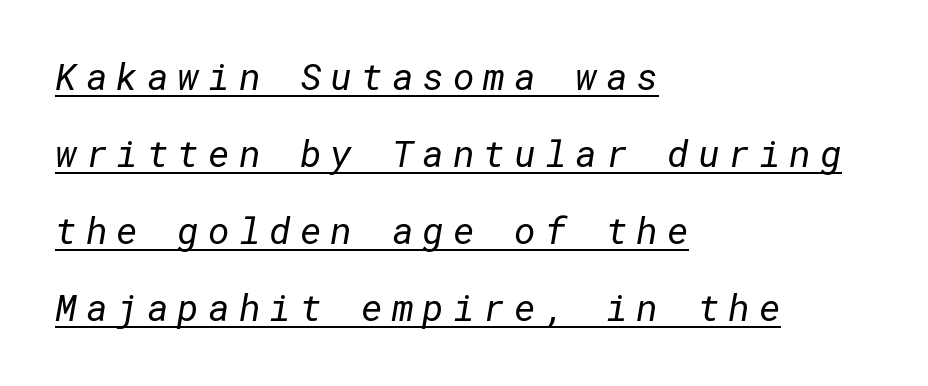
The image shows 37 px regular-weight sans-serif type; set left-aligned, loose line spacing (2.08x), unusually wide letter spacing (+0.24 em), underlined; low stroke contrast and a medium x-height.
